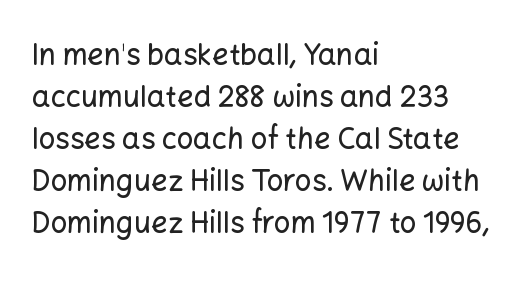
Glance below the letters and you will spot only blank space. This sample keeps an unexceptional amount of space between lines. The letters sit at their default tracking, neither squeezed nor spread. Serif or sans? Sans — the stroke terminals are bare. Varying glyph widths throughout — classic text-font behaviour. The font's upright variant was chosen for this text.
